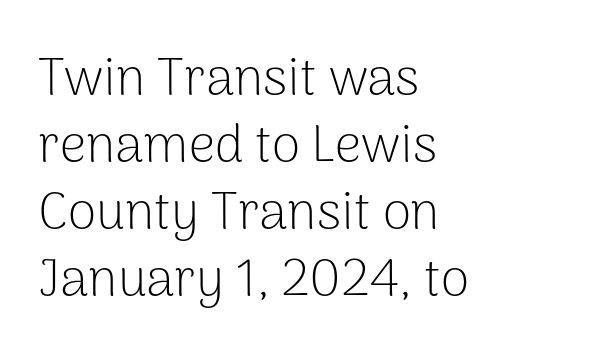
The image shows 52 px light sans-serif type, upright; set left-aligned, normal line spacing (1.29x), normal letter spacing, not underlined; low stroke contrast and a medium x-height.
